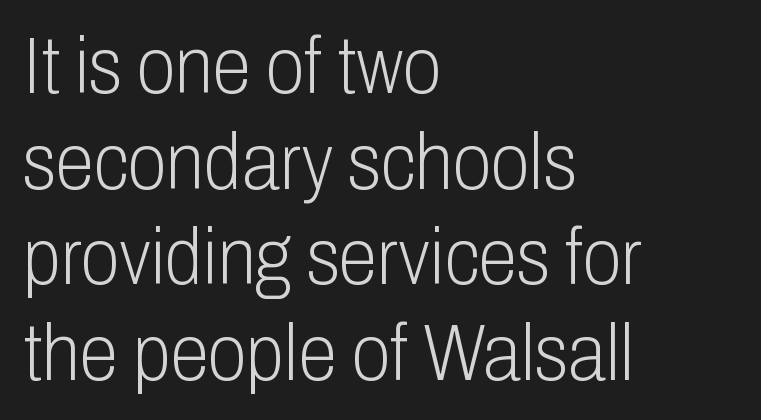
The lettering stays uniformly vertical, giving the passage a roman look. Letters have the restrained weight of plain body copy at most. The rag falls on the right side of this text block. Nope, no serifs anywhere on these letters. The area under the type is left untouched.
